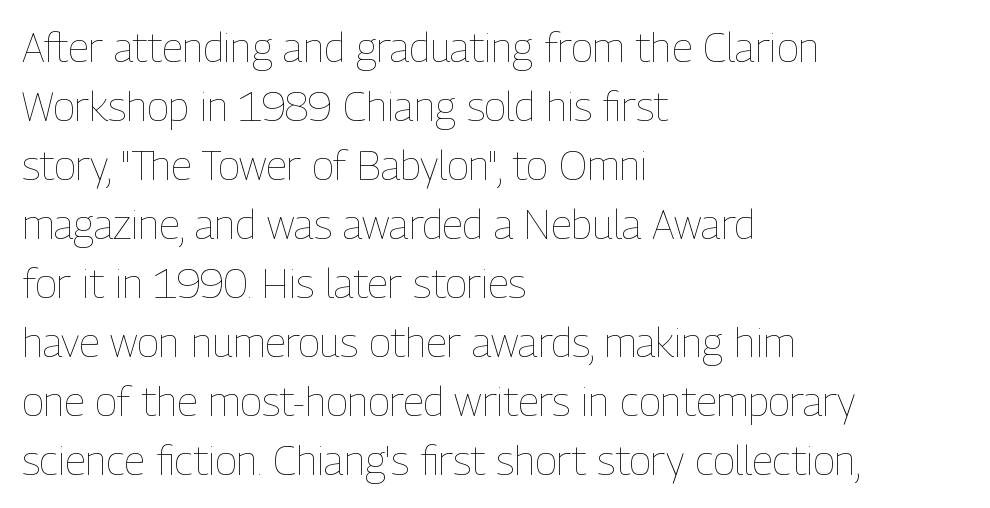
Successive baselines arrive at the customary interval. Characters remain perfectly vertical along every line. The letters advance in unequal steps, a hallmark of proportional type. The rag falls on the right side of this text block. Students, note that the glyphs here touch the page at normal intervals. Think standard paragraph weight, or any step lighter than that.
